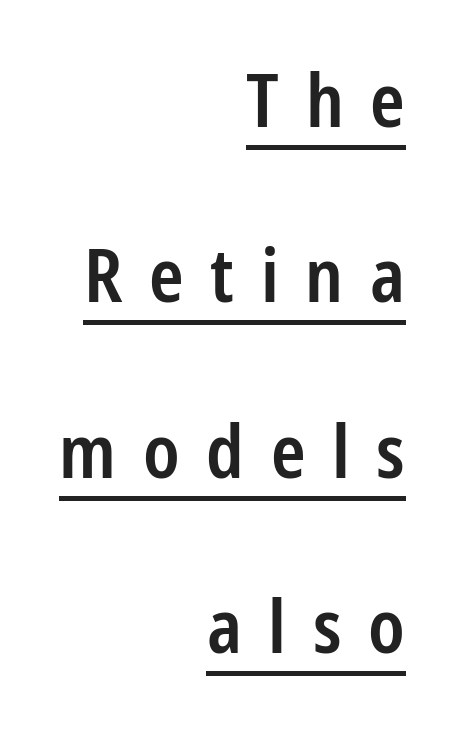
Q: Is the text bold? A: Semi-bold.
Q: Is the text italic (slanted)? A: No, it is upright.
Q: Is the typeface a serif or a sans-serif typeface? A: Sans-serif.
Q: Is the text underlined? A: Yes.
Q: How is the paragraph aligned? A: Right-aligned.
Q: Is the spacing between letters normal or unusually wide? A: Unusually wide.
Q: Is the spacing between lines tight, normal or loose? A: Loose.
Q: Width (condensed, normal, or wide)? A: Condensed.
Q: Stroke contrast? A: Low.
Q: x-height? A: Medium.
Q: Monospaced? A: No.
